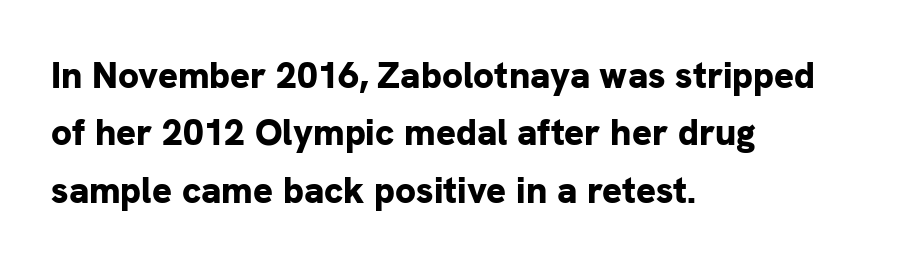
{"serif": "no", "italic": "no", "bold": "yes", "weight": "bold", "width": "normal", "stroke_contrast": "low", "x_height": "medium", "monospaced": "no", "underline": "no", "align": "left", "line_spacing": "normal", "line_spacing_ratio": 1.55, "letter_spacing": "normal", "letter_spacing_em": 0.0, "glyph_px": 37}
